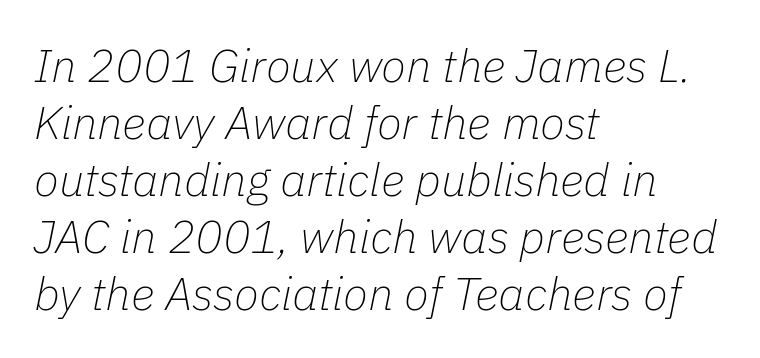
Q: Is the text bold? A: No.
Q: Is the text italic (slanted)? A: Yes, it leans right by about 11 degrees.
Q: Is the text underlined? A: No.
Q: How is the paragraph aligned? A: Left-aligned.
Q: Is the spacing between letters normal or unusually wide? A: Normal.
Q: Width (condensed, normal, or wide)? A: Normal.
Q: Stroke contrast? A: Low.
Q: x-height? A: Medium.
Q: Monospaced? A: No.
